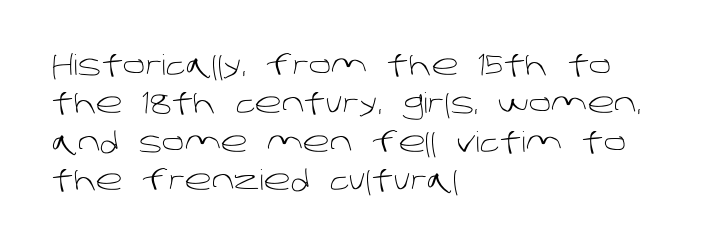
The image shows 28 px light sans-serif type; set left-aligned, normal line spacing (1.37x), normal letter spacing, not underlined; low stroke contrast and a large x-height.
